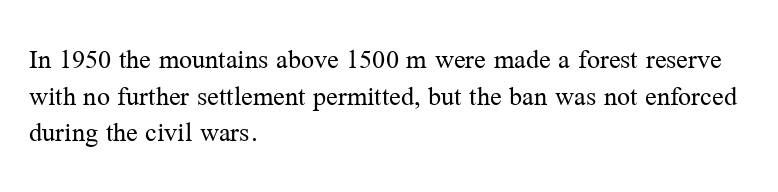
Q: Is the text bold? A: No.
Q: Is the text italic (slanted)? A: No, it is upright.
Q: Is the typeface a serif or a sans-serif typeface? A: Serif.
Q: Is the text underlined? A: No.
Q: How is the paragraph aligned? A: Left-aligned.
Q: Is the spacing between letters normal or unusually wide? A: Normal.
Q: Is the spacing between lines tight, normal or loose? A: Normal.
Q: Width (condensed, normal, or wide)? A: Normal.
Q: Stroke contrast? A: Medium.
Q: x-height? A: Medium.
Q: Monospaced? A: No.
